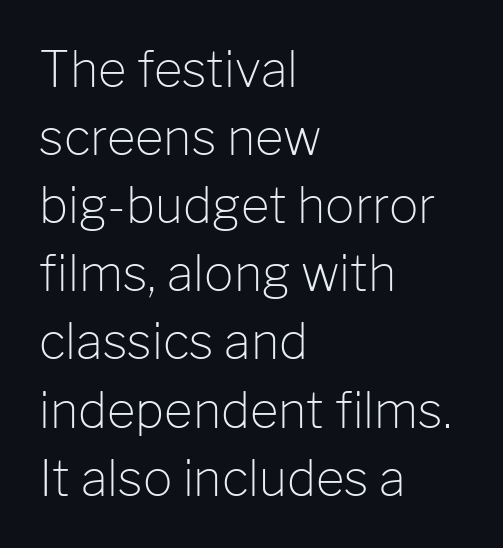
Q: Is the text bold? A: No.
Q: Is the text italic (slanted)? A: No, it is upright.
Q: Is the typeface a serif or a sans-serif typeface? A: Sans-serif.
Q: Is the text underlined? A: No.
Q: How is the paragraph aligned? A: Left-aligned.
Q: Is the spacing between letters normal or unusually wide? A: Normal.
Q: Is the spacing between lines tight, normal or loose? A: Normal.
Q: Width (condensed, normal, or wide)? A: Normal.
Q: Stroke contrast? A: Low.
Q: x-height? A: Medium.
Q: Monospaced? A: No.
